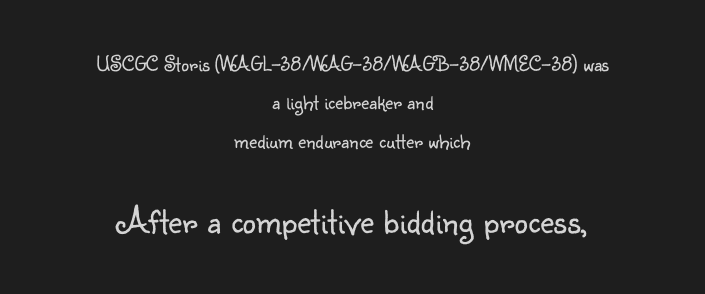
Q: Is the text bold? A: No.
Q: Is the text italic (slanted)? A: No, it is upright.
Q: Is the typeface a serif or a sans-serif typeface? A: Sans-serif.
Q: Is the text underlined? A: No.
Q: How is the paragraph aligned? A: Centered.
Q: Is the spacing between letters normal or unusually wide? A: Normal.
Q: Which block of text is set in a larger size, the first (top) or the second (bottom)? A: The second (bottom) one.
Q: Width (condensed, normal, or wide)? A: Normal.
Q: Stroke contrast? A: Low.
Q: x-height? A: Small.
Q: Monospaced? A: No.
